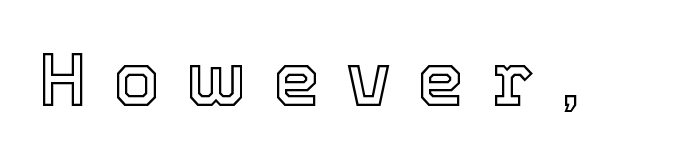
Q: Is the text italic (slanted)? A: No, it is upright.
Q: Is the text underlined? A: No.
Q: Is the spacing between letters normal or unusually wide? A: Unusually wide.
Q: Width (condensed, normal, or wide)? A: Normal.
Q: x-height? A: Medium.
Q: Monospaced? A: No.
